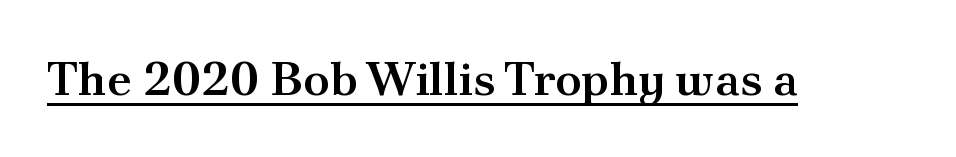
This sample uses plain, unmodified letter spacing. Yep, those are serifs on the letters. Typesetter's note: demi weight, one step under bold. These lines are rendered in a variable-pitch font. Posture: vertical. Beneath each row of characters lies a ruled line.
